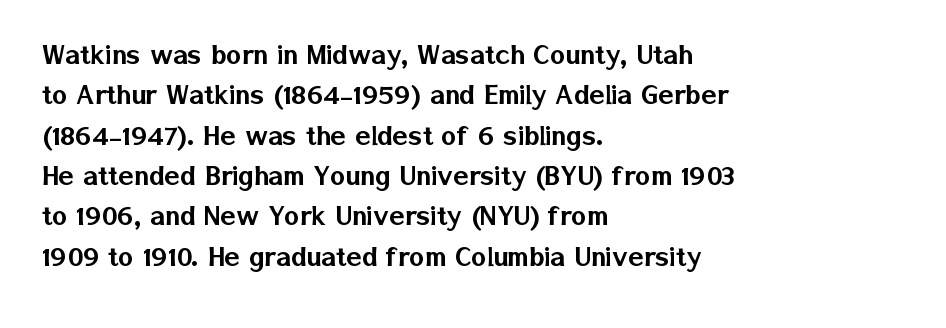
Q: Is the text italic (slanted)? A: No, it is upright.
Q: Is the typeface a serif or a sans-serif typeface? A: Sans-serif.
Q: Is the text underlined? A: No.
Q: How is the paragraph aligned? A: Left-aligned.
Q: Is the spacing between letters normal or unusually wide? A: Normal.
Q: Is the spacing between lines tight, normal or loose? A: Normal.
Q: Width (condensed, normal, or wide)? A: Normal.
Q: Stroke contrast? A: Low.
Q: x-height? A: Medium.
Q: Monospaced? A: No.
